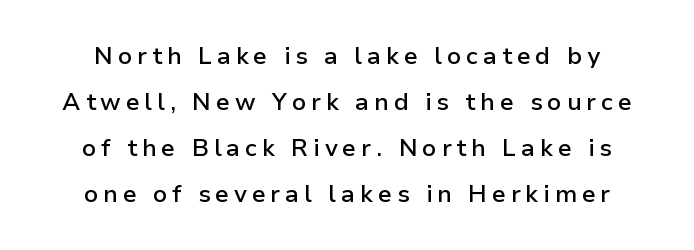
The image shows 24 px text type, upright; set loose line spacing (1.91x), unusually wide letter spacing (+0.2 em), not underlined.
